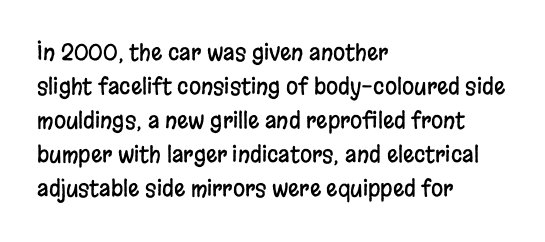
The image shows 22 px text type, upright; set left-aligned, normal line spacing (1.55x), normal letter spacing, not underlined.
